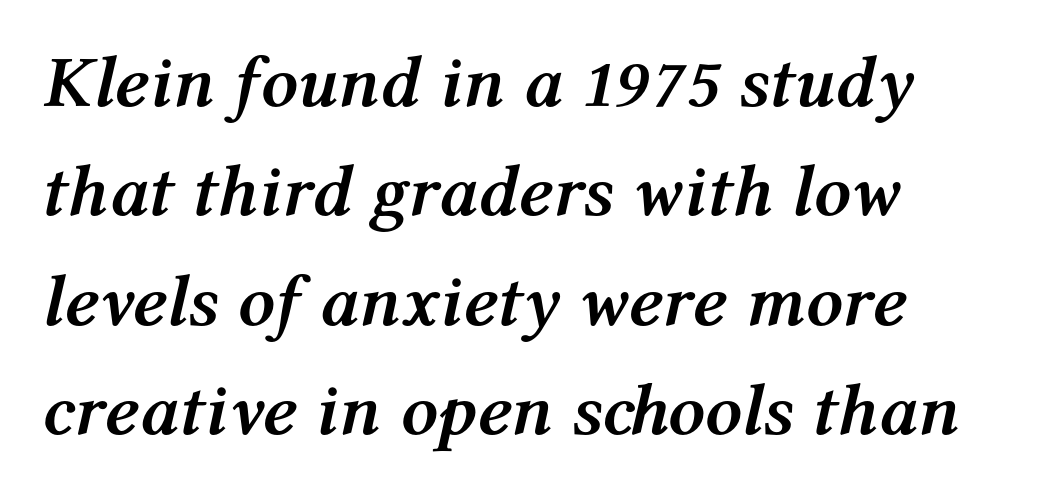
{"italic": "yes", "lean": "right", "slant_degrees": 12, "bold": "yes", "weight": "semibold", "width": "normal", "stroke_contrast": "medium", "x_height": "medium", "monospaced": "no", "underline": "no", "align": "left", "line_spacing": "normal", "line_spacing_ratio": 1.5, "letter_spacing": "normal", "letter_spacing_em": 0.0, "glyph_px": 73}
